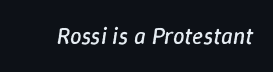
The image shows 23 px text type, italic (leaning right); set normal letter spacing, not underlined.
